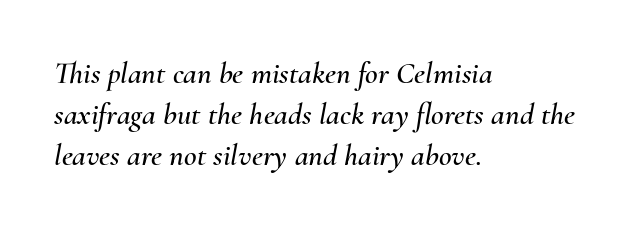
{"italic": "yes", "lean": "right", "slant_degrees": 10, "width": "normal", "stroke_contrast": "medium", "x_height": "small", "monospaced": "no", "underline": "no", "align": "left", "line_spacing": "normal", "line_spacing_ratio": 1.32, "letter_spacing": "normal", "letter_spacing_em": 0.0, "glyph_px": 31}
